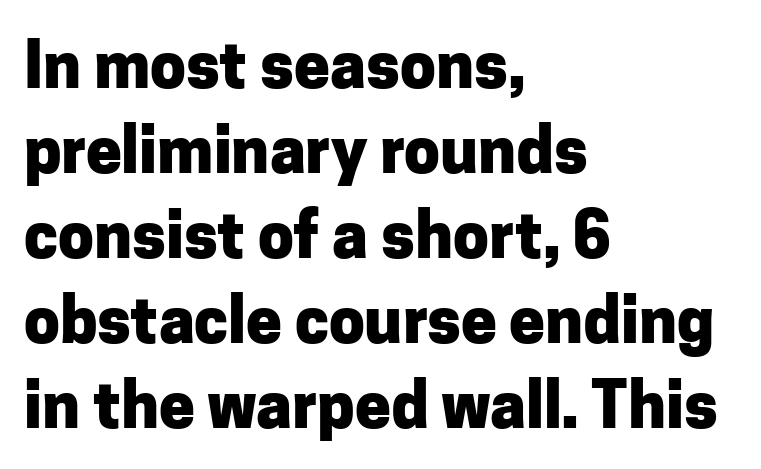
Q: Is the text bold? A: Yes.
Q: Is the text italic (slanted)? A: No, it is upright.
Q: Is the typeface a serif or a sans-serif typeface? A: Sans-serif.
Q: Is the text underlined? A: No.
Q: How is the paragraph aligned? A: Left-aligned.
Q: Is the spacing between letters normal or unusually wide? A: Normal.
Q: Is the spacing between lines tight, normal or loose? A: Normal.
Q: Width (condensed, normal, or wide)? A: Normal.
Q: Stroke contrast? A: Low.
Q: x-height? A: Medium.
Q: Monospaced? A: No.
